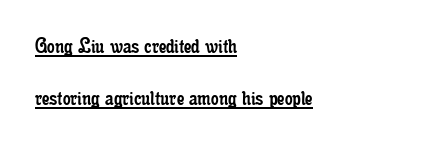
Q: Is the text bold? A: No.
Q: Is the text italic (slanted)? A: No, it is upright.
Q: Is the text underlined? A: Yes.
Q: How is the paragraph aligned? A: Left-aligned.
Q: Is the spacing between letters normal or unusually wide? A: Normal.
Q: Is the spacing between lines tight, normal or loose? A: Loose.
